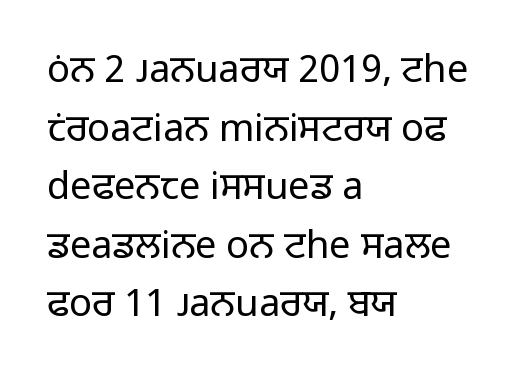
{"serif": "no", "italic": "no", "bold": "no", "weight": "regular", "width": "normal", "stroke_contrast": "low", "x_height": "medium", "monospaced": "no", "underline": "no", "align": "left", "line_spacing": "normal", "line_spacing_ratio": 1.54, "letter_spacing": "normal", "letter_spacing_em": 0.0, "glyph_px": 38}
